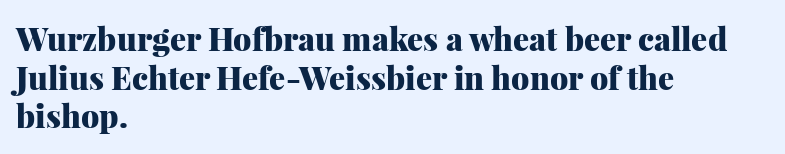
The image shows 32 px heavy serif type, upright; set left-aligned, line spacing 1.21x, normal letter spacing, not underlined; medium stroke contrast and a medium x-height.
